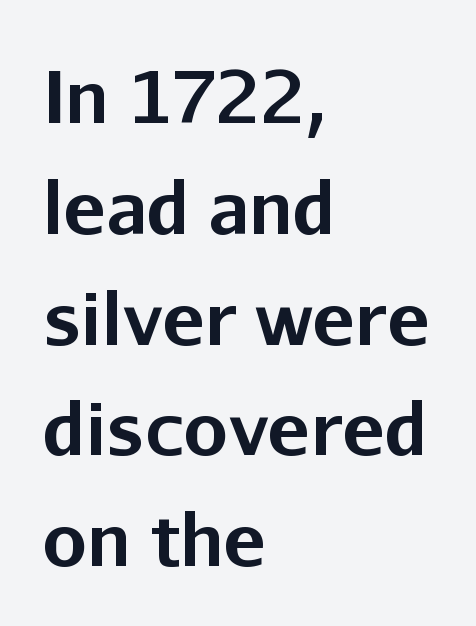
The image shows 71 px bold sans-serif type, upright; set left-aligned, normal line spacing (1.56x), normal letter spacing, not underlined; low stroke contrast and a medium x-height.
